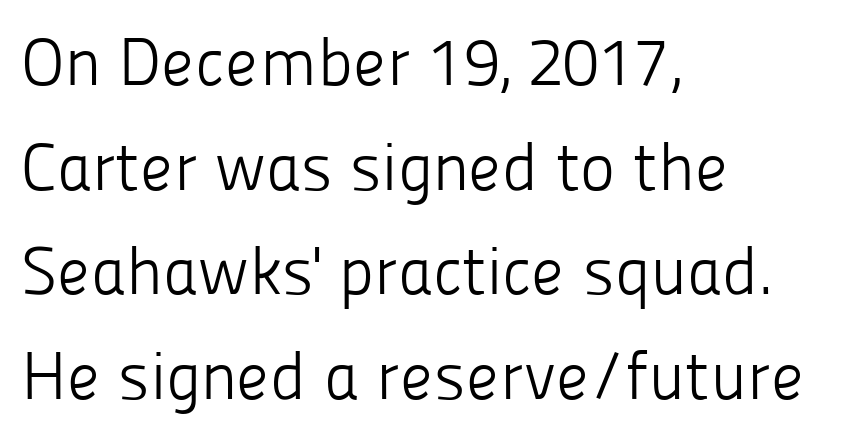
Letter spacing: default. Notice how the passage keeps a crisp vertical edge on the left only. Each row of text sits above clean, open space. Unbolded letterforms with no extra heft. Regarding leading, the lines here are spaced in the standard way.
